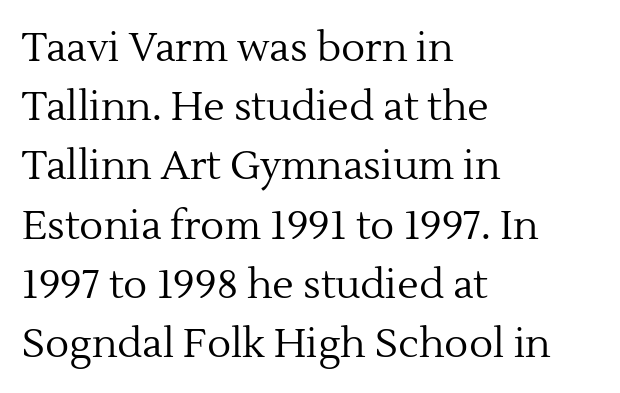
Lines of text with bare space underneath. Proportional: the letters do not fall into vertical columns. These lines are set flush left with a ragged right edge. The lettering stays uniformly vertical, giving the passage a roman look.
